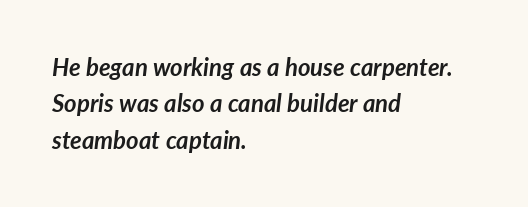
Q: Is the text bold? A: Yes.
Q: Is the text italic (slanted)? A: Yes, it leans right by about 7 degrees.
Q: Is the text underlined? A: No.
Q: How is the paragraph aligned? A: Left-aligned.
Q: Is the spacing between letters normal or unusually wide? A: Normal.
Q: Is the spacing between lines tight, normal or loose? A: Normal.
